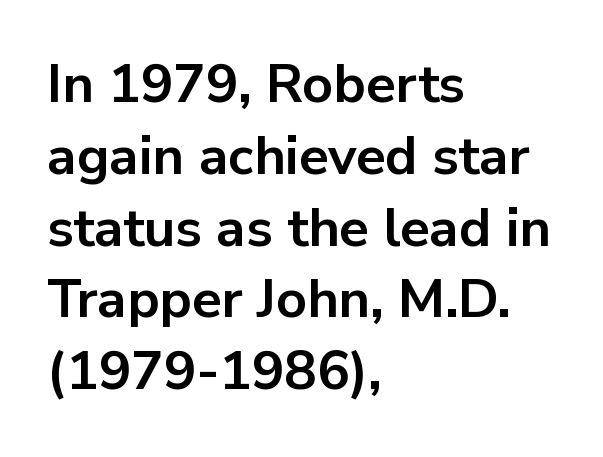
Q: Is the text bold? A: Yes.
Q: Is the text italic (slanted)? A: No, it is upright.
Q: Is the typeface a serif or a sans-serif typeface? A: Sans-serif.
Q: Is the text underlined? A: No.
Q: How is the paragraph aligned? A: Left-aligned.
Q: Is the spacing between letters normal or unusually wide? A: Normal.
Q: Is the spacing between lines tight, normal or loose? A: Normal.
Q: Width (condensed, normal, or wide)? A: Normal.
Q: Stroke contrast? A: Low.
Q: x-height? A: Medium.
Q: Monospaced? A: No.
